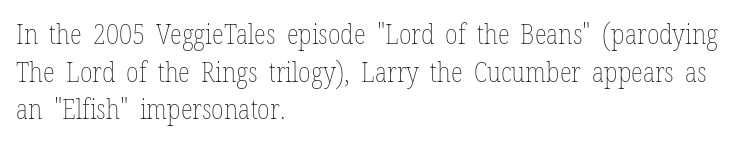
{"italic": "no", "bold": "no", "weight": "thin", "width": "condensed", "stroke_contrast": "low", "x_height": "medium", "monospaced": "no", "underline": "no", "align": "left", "line_spacing": "normal", "line_spacing_ratio": 1.34, "letter_spacing": "normal", "letter_spacing_em": 0.0, "glyph_px": 28}
